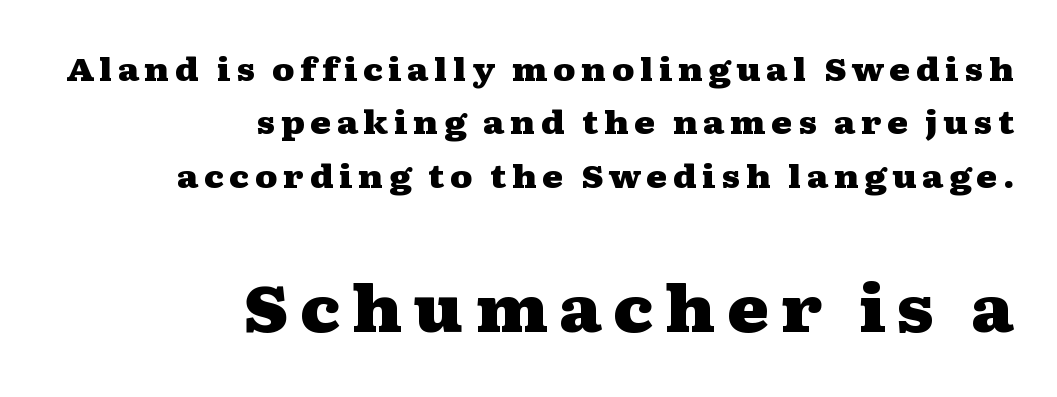
Q: Is the text bold? A: Yes.
Q: Is the text italic (slanted)? A: No, it is upright.
Q: Is the typeface a serif or a sans-serif typeface? A: Serif.
Q: Is the text underlined? A: No.
Q: How is the paragraph aligned? A: Right-aligned.
Q: Is the spacing between lines tight, normal or loose? A: Normal.
Q: Which block of text is set in a larger size, the first (top) or the second (bottom)? A: The second (bottom) one.
Q: Width (condensed, normal, or wide)? A: Wide.
Q: Stroke contrast? A: Medium.
Q: x-height? A: Medium.
Q: Monospaced? A: No.
